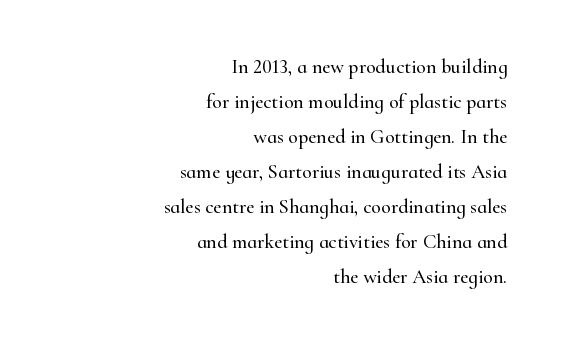
The image shows 20 px text type, upright; set right-aligned, line spacing 1.75x, normal letter spacing, not underlined.
